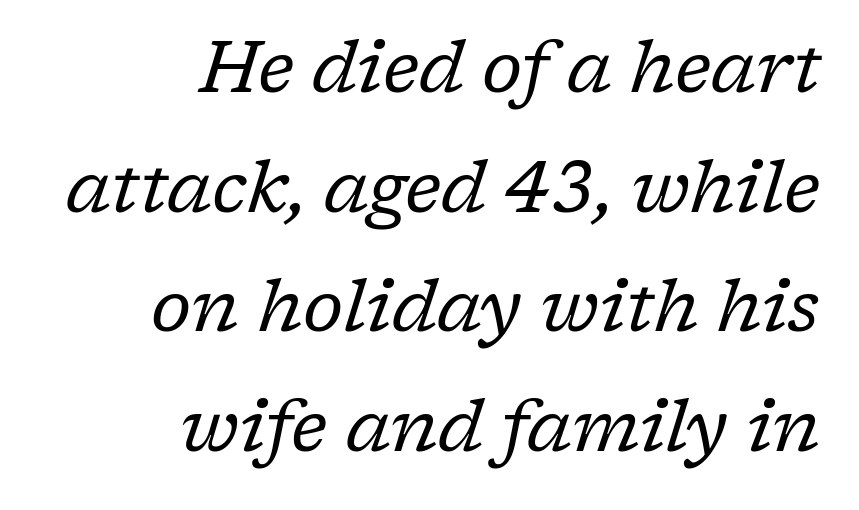
{"serif": "yes", "italic": "yes", "lean": "right", "slant_degrees": 17, "bold": "no", "weight": "regular", "width": "normal", "stroke_contrast": "low", "x_height": "medium", "monospaced": "no", "underline": "no", "align": "right", "line_spacing": "normal", "line_spacing_ratio": 1.66, "letter_spacing": "normal", "letter_spacing_em": 0.0, "glyph_px": 72}
